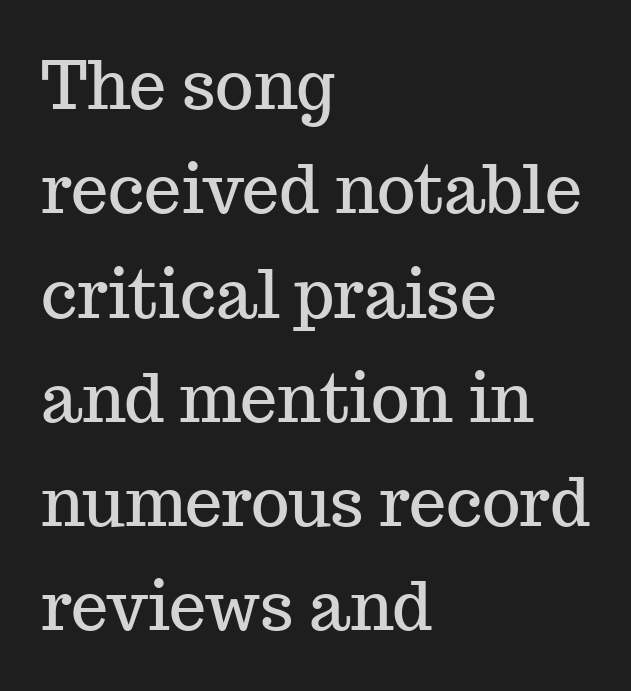
The image shows 66 px serif type, upright; set left-aligned, normal line spacing (1.58x), normal letter spacing, not underlined; medium stroke contrast and a medium x-height.
